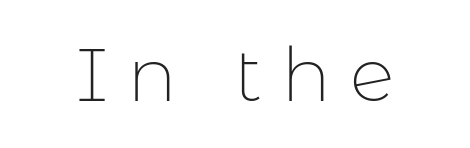
Clear beneath every line of the passage. These lines were composed using upright roman letters. Stems and bowls with no extra thickness — not bold. Proportional: the letters do not fall into vertical columns. In terms of letterform style, serifs are entirely absent. Here the glyphs are tracked loosely, breaking word shapes into spaced letters.
